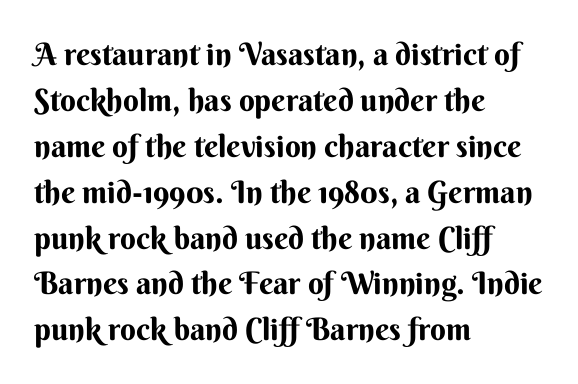
The image shows 31 px sans-serif type, upright; set left-aligned, normal line spacing (1.48x), normal letter spacing, not underlined; medium stroke contrast and a small x-height.
